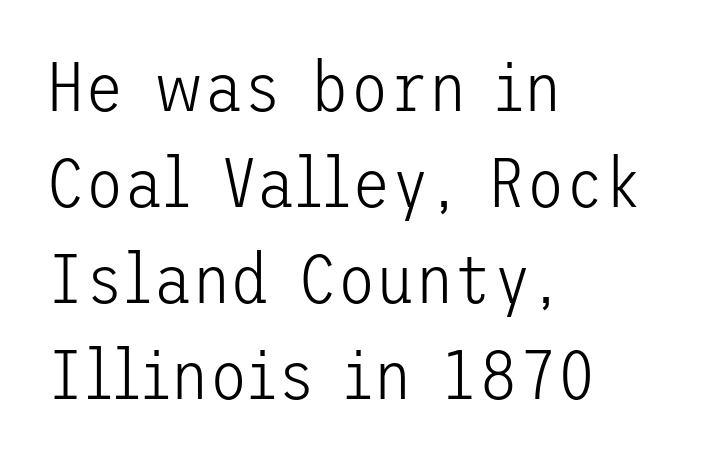
Q: Is the text bold? A: No.
Q: Is the text italic (slanted)? A: No, it is upright.
Q: Is the typeface a serif or a sans-serif typeface? A: Sans-serif.
Q: Is the text underlined? A: No.
Q: How is the paragraph aligned? A: Left-aligned.
Q: Is the spacing between letters normal or unusually wide? A: Normal.
Q: Is the spacing between lines tight, normal or loose? A: Normal.
Q: Width (condensed, normal, or wide)? A: Normal.
Q: Stroke contrast? A: Low.
Q: x-height? A: Medium.
